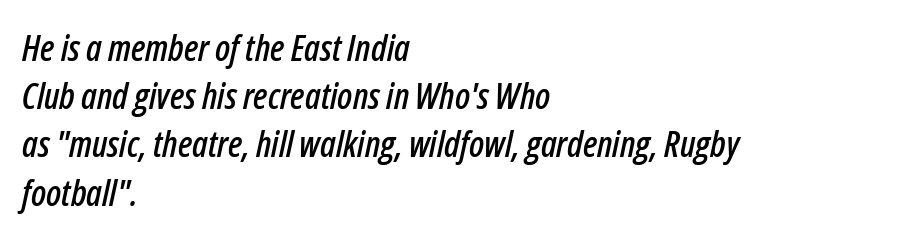
Q: Is the text italic (slanted)? A: Yes, it leans right by about 12 degrees.
Q: Is the text underlined? A: No.
Q: How is the paragraph aligned? A: Left-aligned.
Q: Is the spacing between letters normal or unusually wide? A: Normal.
Q: Is the spacing between lines tight, normal or loose? A: Normal.
Q: Width (condensed, normal, or wide)? A: Condensed.
Q: Stroke contrast? A: Low.
Q: x-height? A: Medium.
Q: Monospaced? A: No.
